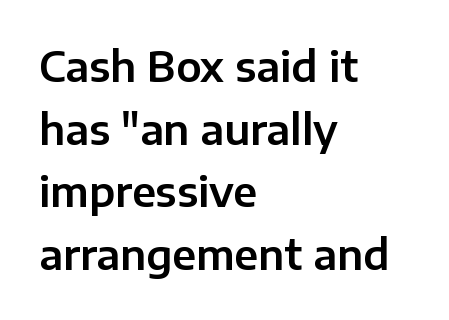
{"serif": "no", "italic": "no", "width": "normal", "stroke_contrast": "low", "x_height": "medium", "monospaced": "no", "underline": "no", "align": "left", "line_spacing": "normal", "line_spacing_ratio": 1.53, "letter_spacing": "normal", "letter_spacing_em": 0.0, "glyph_px": 41}
